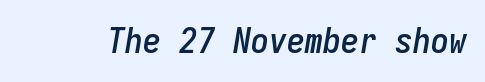
{"italic": "yes", "lean": "right", "slant_degrees": 9, "width": "condensed", "stroke_contrast": "low", "x_height": "medium", "monospaced": "yes", "underline": "no", "letter_spacing": "normal", "letter_spacing_em": 0.0, "glyph_px": 36}
